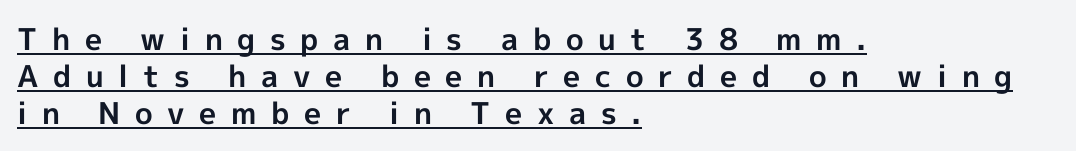
{"serif": "no", "italic": "no", "bold": "yes", "weight": "bold", "width": "normal", "x_height": "medium", "monospaced": "no", "underline": "yes", "align": "left", "line_spacing_ratio": 1.23, "letter_spacing": "wide", "letter_spacing_em": 0.49, "glyph_px": 30}
